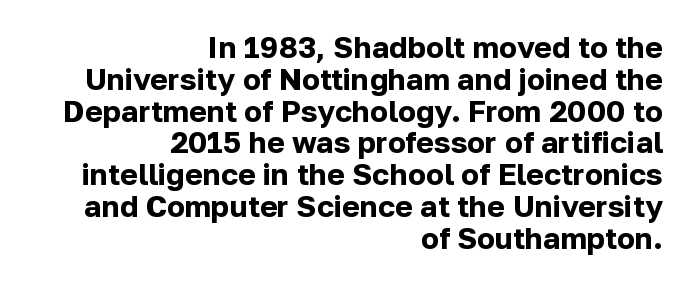
Nothing sits at the stroke ends, so this counts as sans-serif. Is the type bold? Yes — the strokes are clearly thick and heavy. This sample has the flowing, uneven cadence of proportional lettering. Short and long lines alike share a common ending point at right.
